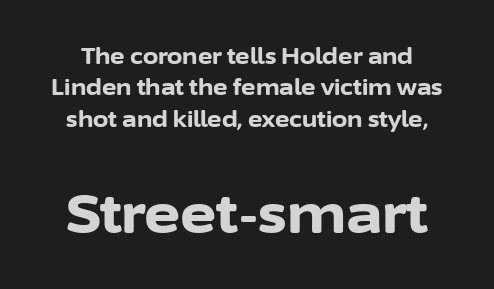
{"serif": "no", "italic": "no", "bold": "yes", "weight": "bold", "width": "normal", "stroke_contrast": "low", "x_height": "medium", "monospaced": "no", "underline": "no", "line_spacing": "normal", "line_spacing_ratio": 1.43, "letter_spacing": "normal", "letter_spacing_em": 0.0, "larger_block": "second", "size_ratio": 2.5, "glyph_px": 55}
